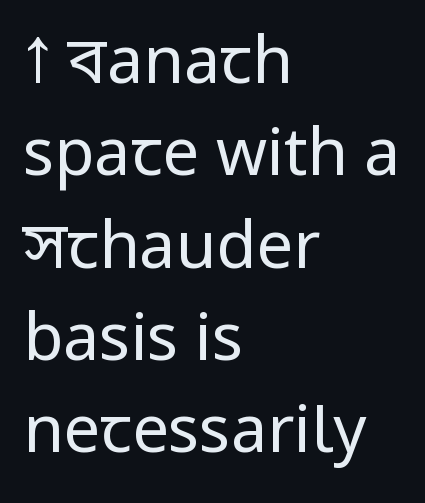
The image shows 65 px regular-weight, condensed sans-serif type, upright; set left-aligned, normal line spacing (1.42x), normal letter spacing, not underlined; low stroke contrast.
